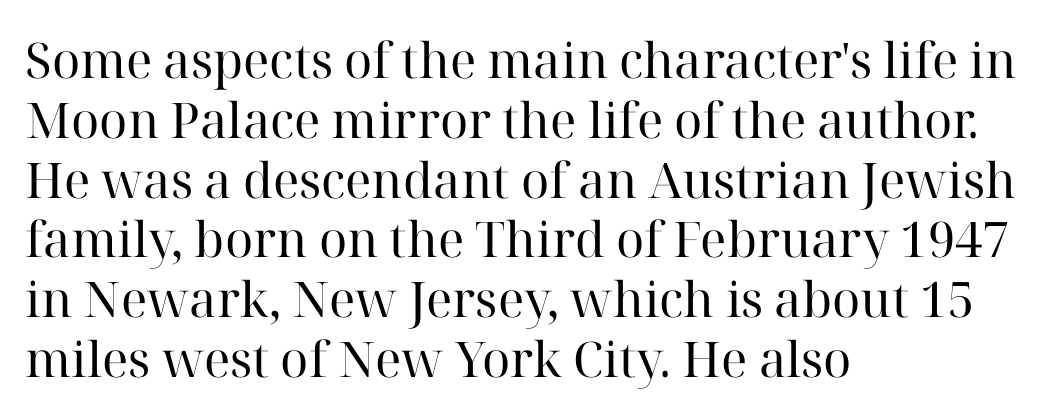
The image shows 49 px regular-weight serif type, upright; set left-aligned, line spacing 1.22x, normal letter spacing, not underlined; high stroke contrast and a medium x-height.
